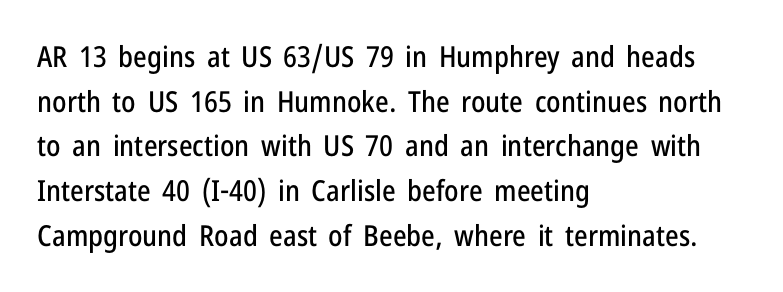
Descender tails drop into unmarked territory. Horizontally, the lines are justified to the leading edge only. Looks like regular typesetting: each glyph gets only the width it needs. Check where the strokes stop: nothing finishes them off — pure sans.
